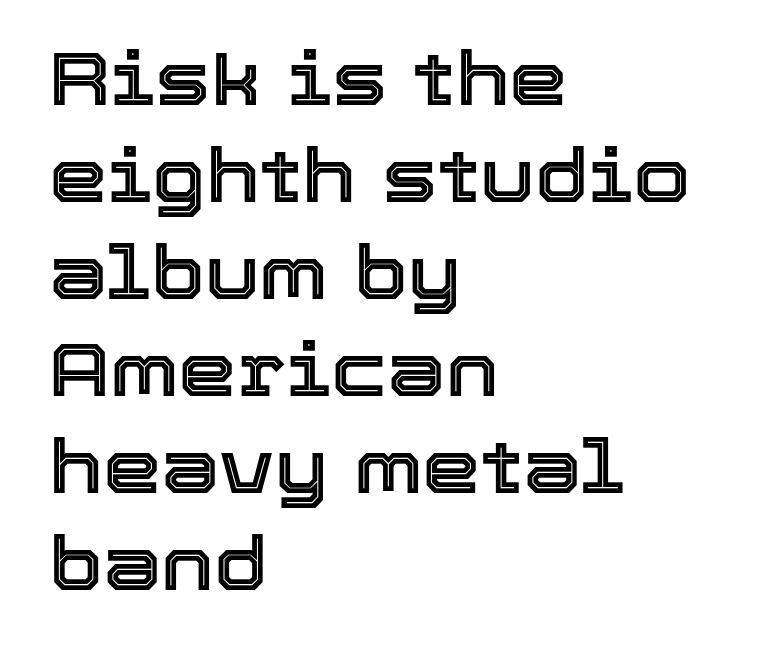
The image shows 74 px text type, upright; set left-aligned, normal line spacing (1.31x), normal letter spacing, not underlined; a medium x-height.
